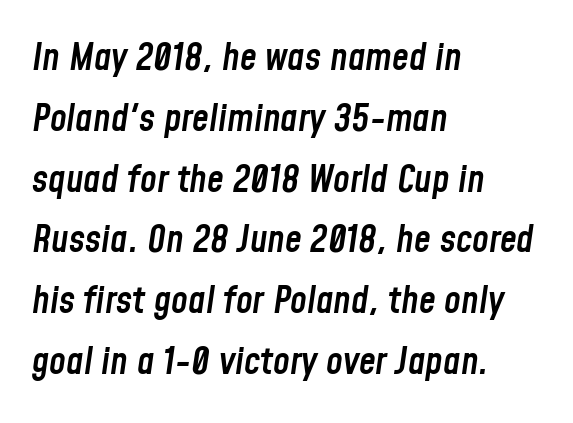
Q: Is the text bold? A: Semi-bold.
Q: Is the text italic (slanted)? A: Yes, it leans right by about 8 degrees.
Q: Is the text underlined? A: No.
Q: How is the paragraph aligned? A: Left-aligned.
Q: Is the spacing between letters normal or unusually wide? A: Normal.
Q: Is the spacing between lines tight, normal or loose? A: Normal.
Q: Width (condensed, normal, or wide)? A: Condensed.
Q: Stroke contrast? A: Low.
Q: x-height? A: Medium.
Q: Monospaced? A: No.
